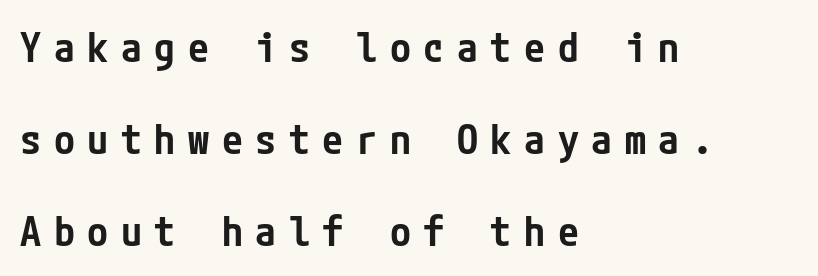
The image shows 42 px semibold, condensed sans-serif type, upright; set left-aligned, loose line spacing (2.19x), unusually wide letter spacing (+0.3 em), not underlined; low stroke contrast and a medium x-height.
